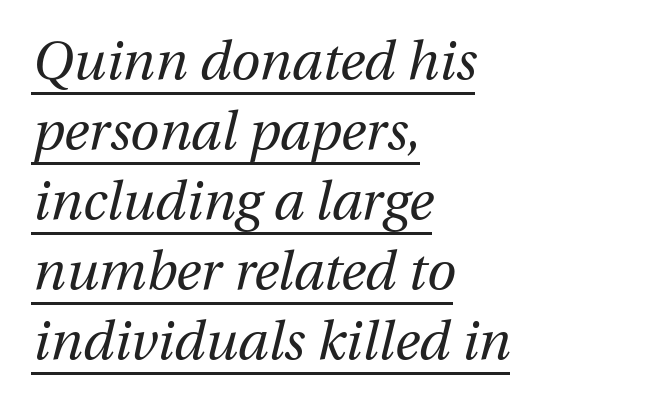
The image shows 53 px regular-weight type, italic (leaning right); set left-aligned, normal line spacing (1.32x), normal letter spacing, underlined; medium stroke contrast and a medium x-height.
